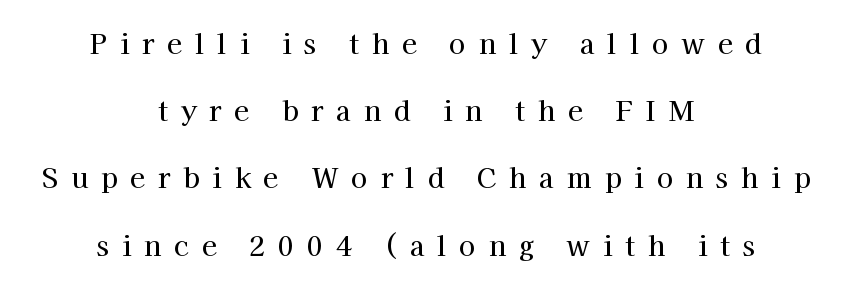
{"italic": "no", "underline": "no", "align": "center", "line_spacing": "loose", "line_spacing_ratio": 2.49, "letter_spacing": "wide", "letter_spacing_em": 0.48, "glyph_px": 27}
